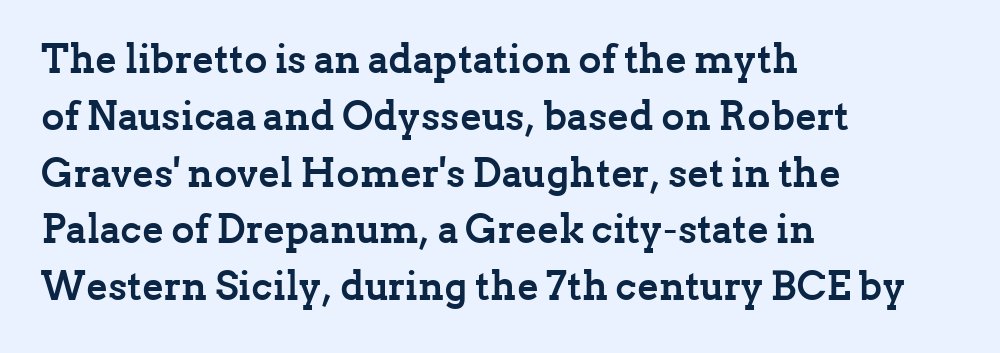
{"serif": "yes", "italic": "no", "bold": "yes", "weight": "semibold", "width": "normal", "stroke_contrast": "low", "x_height": "medium", "monospaced": "no", "underline": "no", "align": "left", "line_spacing": "normal", "line_spacing_ratio": 1.42, "letter_spacing": "normal", "letter_spacing_em": 0.0, "glyph_px": 40}
